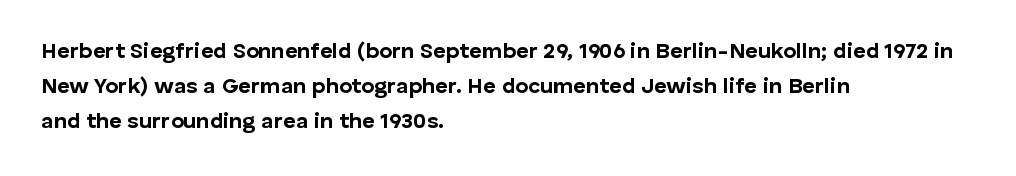
Every row of glyphs begins at an identical x-position on the left. Each word holds together tightly as a unit, with standard inter-letter gaps. What's the leading like? Ordinary, nothing unusual. Nope, not italic — everything's standing straight. The space directly below the letters is spotless.
